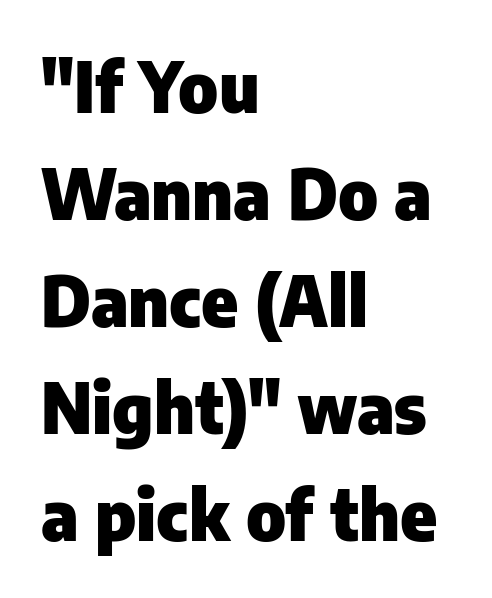
{"serif": "no", "italic": "no", "bold": "yes", "weight": "heavy", "width": "normal", "stroke_contrast": "low", "x_height": "medium", "monospaced": "no", "underline": "no", "align": "left", "line_spacing": "normal", "line_spacing_ratio": 1.55, "letter_spacing": "normal", "letter_spacing_em": 0.0, "glyph_px": 69}
